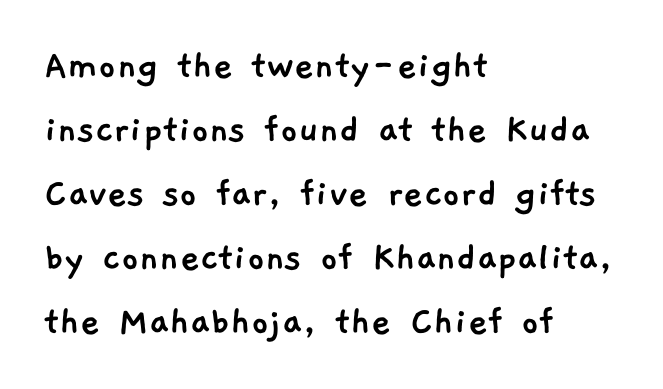
The image shows 43 px sans-serif type; set left-aligned, normal line spacing (1.49x), normal letter spacing, not underlined; low stroke contrast and a medium x-height.
